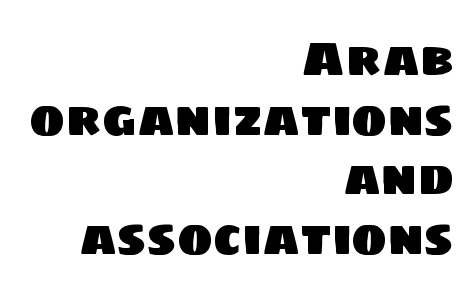
Q: Is the typeface a serif or a sans-serif typeface? A: Sans-serif.
Q: Is the text underlined? A: No.
Q: How is the paragraph aligned? A: Right-aligned.
Q: Is the spacing between letters normal or unusually wide? A: Normal.
Q: Width (condensed, normal, or wide)? A: Normal.
Q: Stroke contrast? A: Low.
Q: x-height? A: Large.
Q: Monospaced? A: No.
